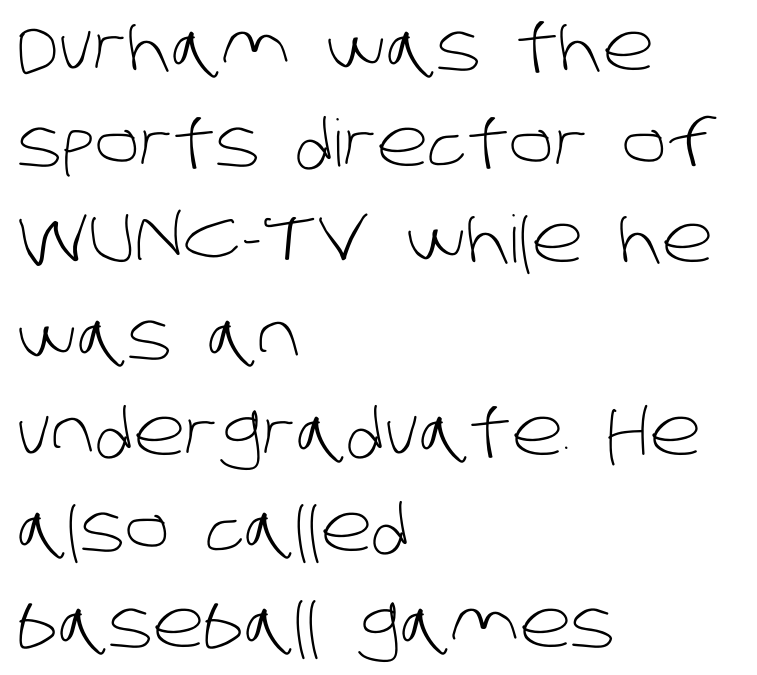
The image shows 65 px light sans-serif type; set left-aligned, normal line spacing (1.48x), normal letter spacing, not underlined; low stroke contrast and a large x-height.
